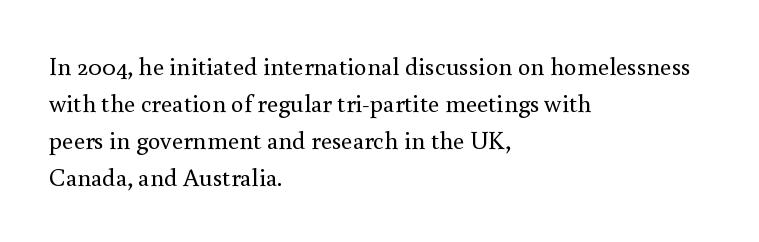
{"italic": "no", "bold": "no", "underline": "no", "align": "left", "line_spacing": "normal", "line_spacing_ratio": 1.48, "letter_spacing": "normal", "letter_spacing_em": 0.0, "glyph_px": 25}
